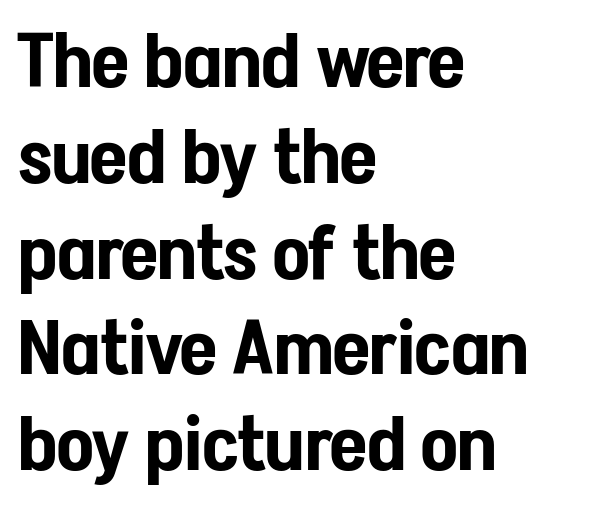
{"serif": "no", "italic": "no", "width": "condensed", "stroke_contrast": "low", "x_height": "medium", "monospaced": "no", "underline": "no", "align": "left", "line_spacing": "normal", "line_spacing_ratio": 1.26, "letter_spacing": "normal", "letter_spacing_em": 0.0, "glyph_px": 76}
